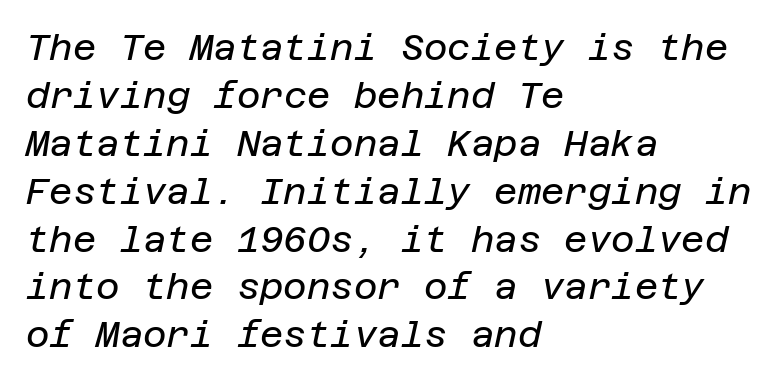
The image shows 36 px regular-weight type, italic (leaning right); set left-aligned, normal line spacing (1.33x), normal letter spacing, not underlined; low stroke contrast and a large x-height.
